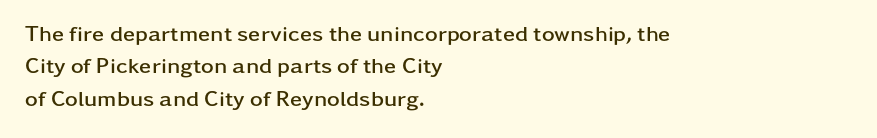
{"italic": "no", "bold": "yes", "underline": "no", "align": "left", "line_spacing": "normal", "line_spacing_ratio": 1.47, "letter_spacing": "normal", "letter_spacing_em": 0.0, "glyph_px": 22}
